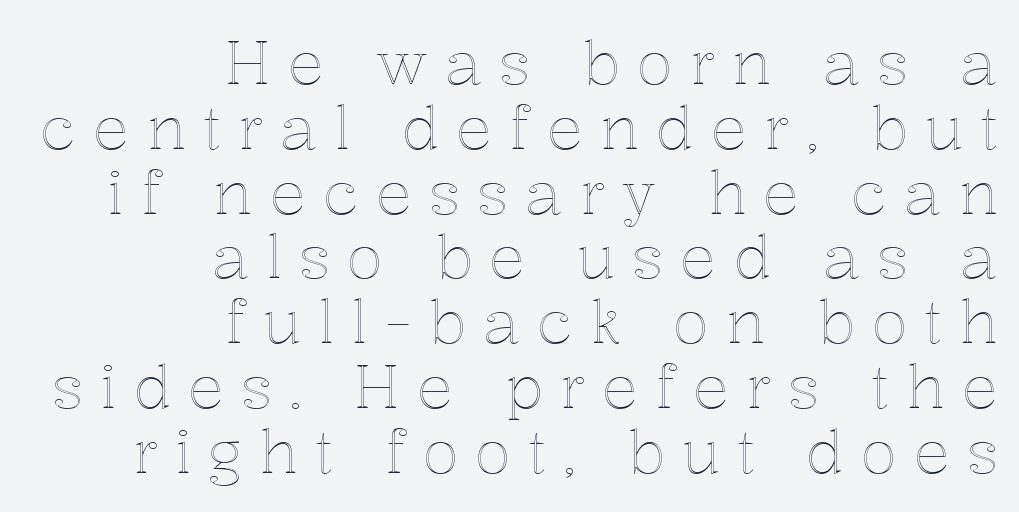
{"italic": "no", "width": "normal", "x_height": "medium", "monospaced": "no", "underline": "no", "align": "right", "line_spacing": "tight", "line_spacing_ratio": 1.08, "letter_spacing": "wide", "letter_spacing_em": 0.28, "glyph_px": 60}
